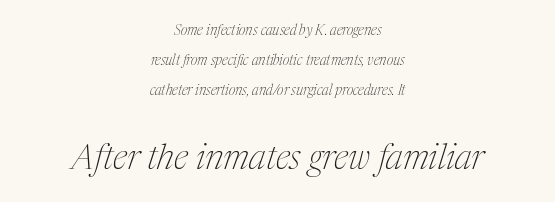
The rendering shows small feet on the letterforms — a serif design. The space between consecutive lines is lavish. Lines of text with bare space underneath. The whole block is typeset with a tilt. Tracking value appears to be zero — textbook default spacing. The designer gave the closing block more size than the opening block.
